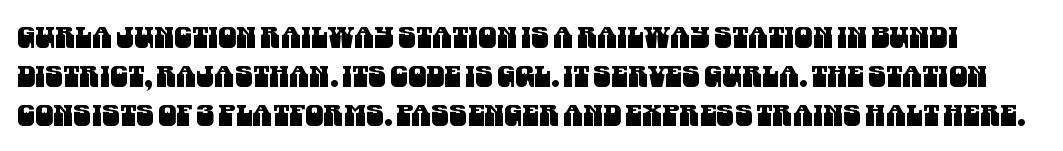
{"serif": "no", "width": "condensed", "stroke_contrast": "medium", "x_height": "large", "monospaced": "no", "underline": "no", "line_spacing": "normal", "line_spacing_ratio": 1.34, "letter_spacing": "normal", "letter_spacing_em": 0.0, "glyph_px": 29}
